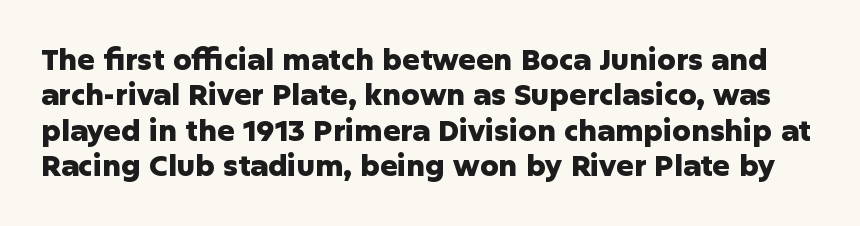
The letterforms sit shoulder to shoulder at normal distance. Strong, thick strokes mark this as bold type. Beneath every word, the page is bare. The face used here is proportionally spaced, like ordinary book or web type. The letters carry no serifs — their stems end cleanly without finishing strokes.
